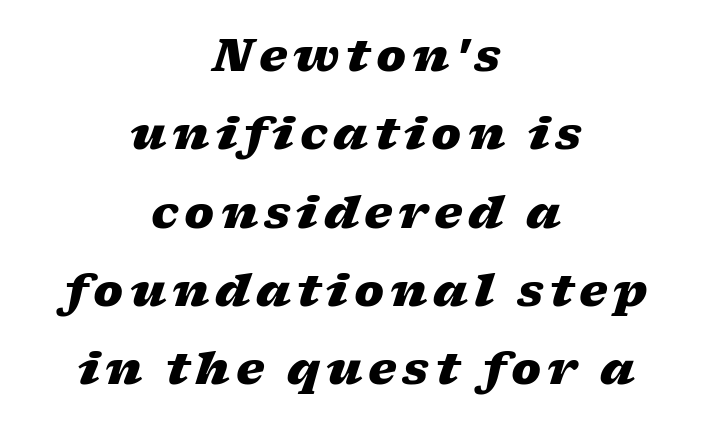
Q: Is the text bold? A: Yes.
Q: Is the text italic (slanted)? A: Yes, it leans right by about 17 degrees.
Q: Is the text underlined? A: No.
Q: How is the paragraph aligned? A: Centered.
Q: Width (condensed, normal, or wide)? A: Wide.
Q: Stroke contrast? A: Low.
Q: x-height? A: Medium.
Q: Monospaced? A: No.
